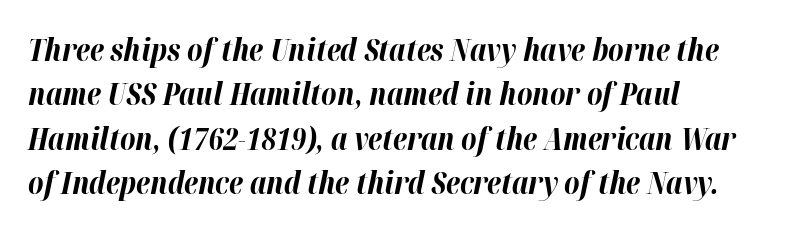
Q: Is the text bold? A: Yes.
Q: Is the text italic (slanted)? A: Yes, it leans right by about 12 degrees.
Q: Is the text underlined? A: No.
Q: How is the paragraph aligned? A: Left-aligned.
Q: Is the spacing between letters normal or unusually wide? A: Normal.
Q: Is the spacing between lines tight, normal or loose? A: Normal.
Q: Width (condensed, normal, or wide)? A: Normal.
Q: Stroke contrast? A: High.
Q: x-height? A: Medium.
Q: Monospaced? A: No.
